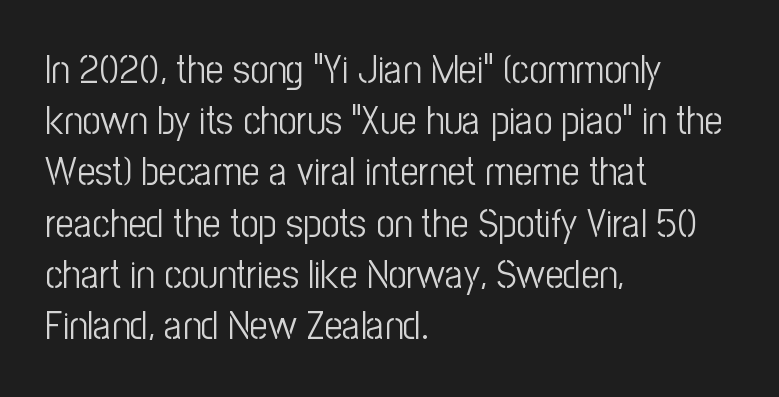
{"serif": "no", "italic": "no", "bold": "no", "weight": "light", "width": "condensed", "stroke_contrast": "low", "x_height": "medium", "monospaced": "no", "underline": "no", "align": "left", "line_spacing": "normal", "line_spacing_ratio": 1.28, "letter_spacing": "normal", "letter_spacing_em": 0.0, "glyph_px": 40}
